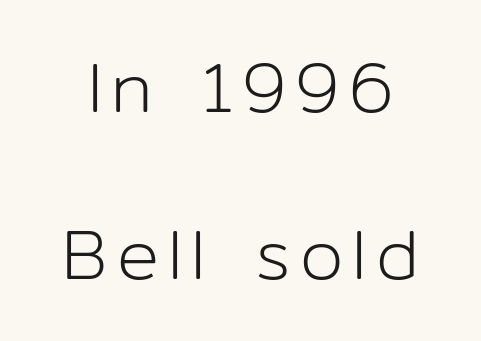
The image shows 70 px light sans-serif type, upright; set loose line spacing (2.39x), not underlined; low stroke contrast and a medium x-height.
